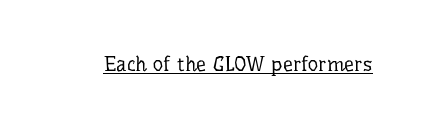
{"italic": "no", "bold": "no", "underline": "yes", "letter_spacing": "normal", "letter_spacing_em": 0.0, "glyph_px": 20}
